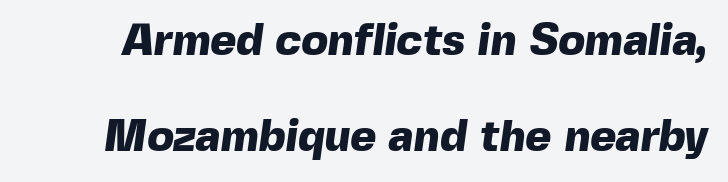
The image shows 44 px heavy sans-serif type; set loose line spacing (2.18x), normal letter spacing, not underlined; a medium x-height.
